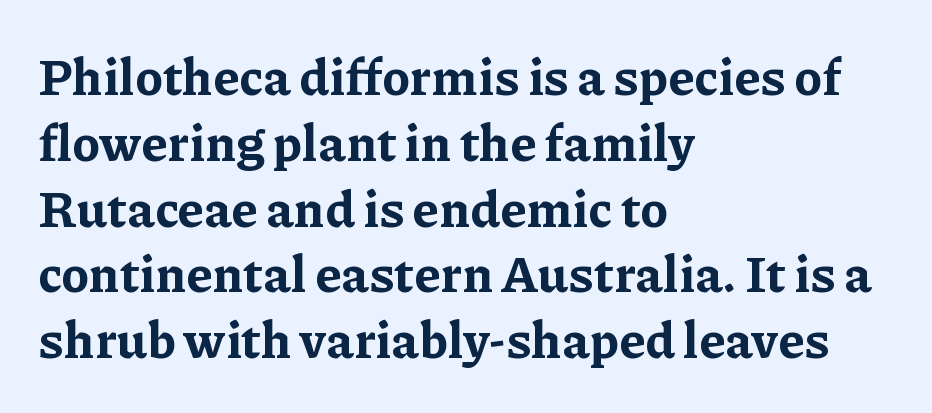
Q: Is the text bold? A: Yes.
Q: Is the text italic (slanted)? A: No, it is upright.
Q: Is the typeface a serif or a sans-serif typeface? A: Serif.
Q: Is the text underlined? A: No.
Q: How is the paragraph aligned? A: Left-aligned.
Q: Is the spacing between letters normal or unusually wide? A: Normal.
Q: Is the spacing between lines tight, normal or loose? A: Normal.
Q: Width (condensed, normal, or wide)? A: Normal.
Q: Stroke contrast? A: Low.
Q: x-height? A: Medium.
Q: Monospaced? A: No.
